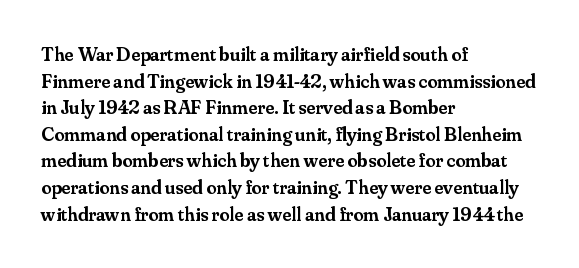
{"italic": "no", "bold": "semi", "underline": "no", "align": "left", "line_spacing": "normal", "line_spacing_ratio": 1.33, "letter_spacing": "normal", "letter_spacing_em": 0.0, "glyph_px": 20}
